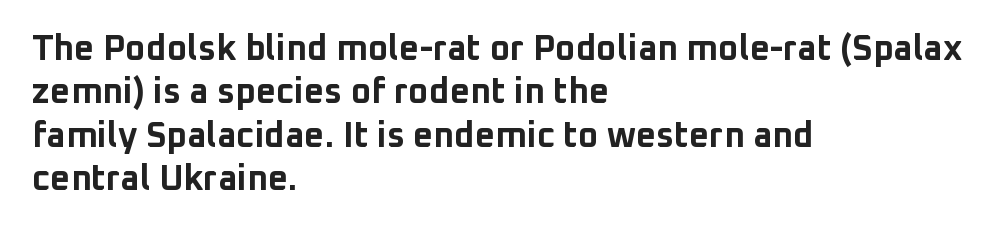
{"serif": "no", "italic": "no", "bold": "yes", "weight": "bold", "width": "normal", "stroke_contrast": "low", "x_height": "medium", "monospaced": "no", "underline": "no", "align": "left", "line_spacing_ratio": 1.24, "letter_spacing": "normal", "letter_spacing_em": 0.0, "glyph_px": 35}
